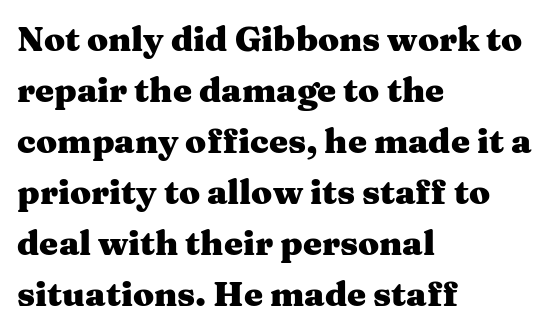
{"serif": "yes", "italic": "no", "bold": "yes", "weight": "heavy", "width": "wide", "stroke_contrast": "medium", "x_height": "medium", "monospaced": "no", "underline": "no", "align": "left", "line_spacing": "normal", "line_spacing_ratio": 1.5, "letter_spacing": "normal", "letter_spacing_em": 0.0, "glyph_px": 34}
